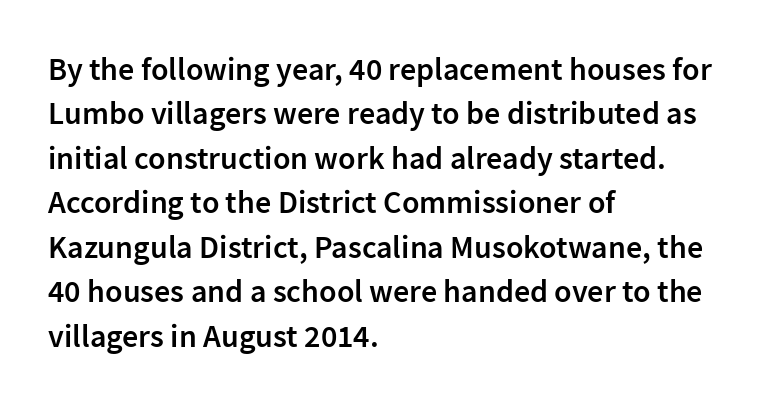
The image shows 32 px semibold sans-serif type, upright; set left-aligned, normal line spacing (1.39x), normal letter spacing, not underlined; low stroke contrast and a medium x-height.
